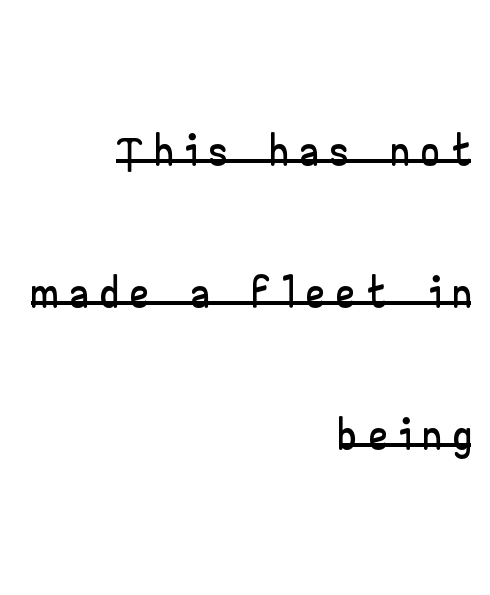
The image shows 67 px wide sans-serif type, upright; set right-aligned, loose line spacing (2.12x), unusually wide letter spacing (+0.21 em), underlined; low stroke contrast and a small x-height.
